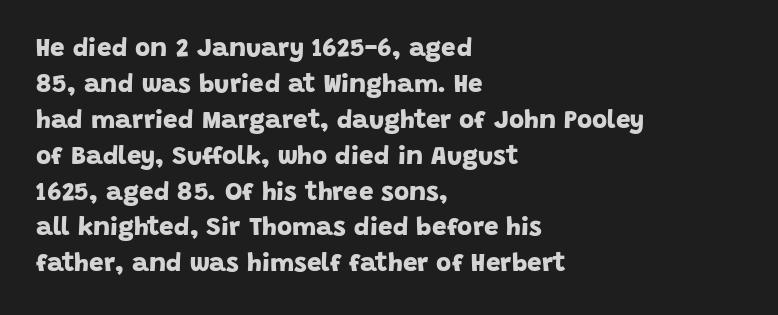
The image shows 26 px bold type; set left-aligned, normal line spacing (1.38x), normal letter spacing, not underlined.
